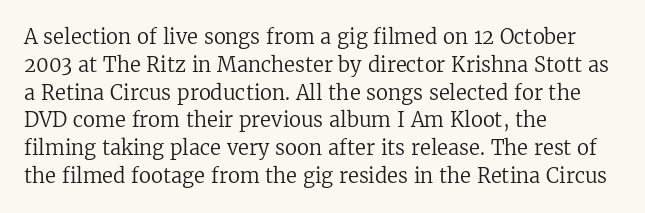
{"italic": "no", "bold": "no", "underline": "no", "align": "left", "line_spacing": "normal", "line_spacing_ratio": 1.39, "letter_spacing": "normal", "letter_spacing_em": 0.0, "glyph_px": 20}
